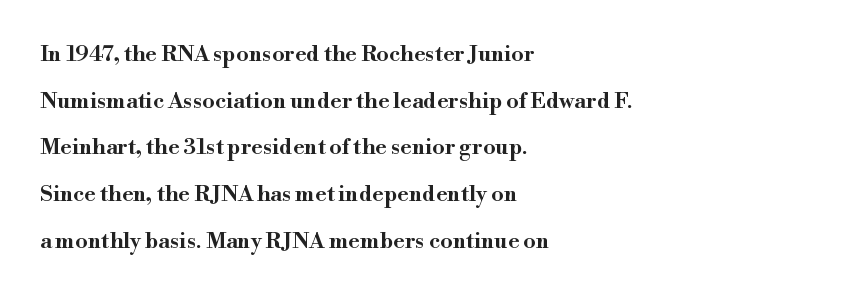
Q: Is the text italic (slanted)? A: No, it is upright.
Q: Is the text underlined? A: No.
Q: How is the paragraph aligned? A: Left-aligned.
Q: Is the spacing between letters normal or unusually wide? A: Normal.
Q: Is the spacing between lines tight, normal or loose? A: Loose.
